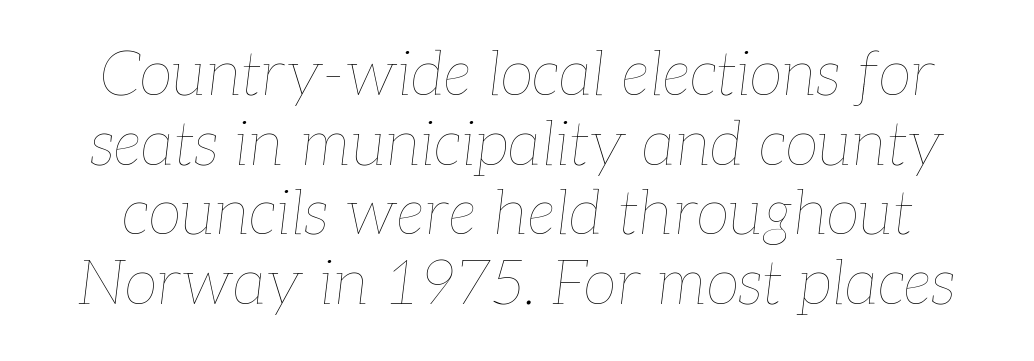
This rendering leaves character spacing at its baseline value. The letters advance in unequal steps, a hallmark of proportional type. The vertical gap from one line to the next is small. The baseline area is clear. It's the slanting kind of type. A light-to-regular cut is what we see here.
